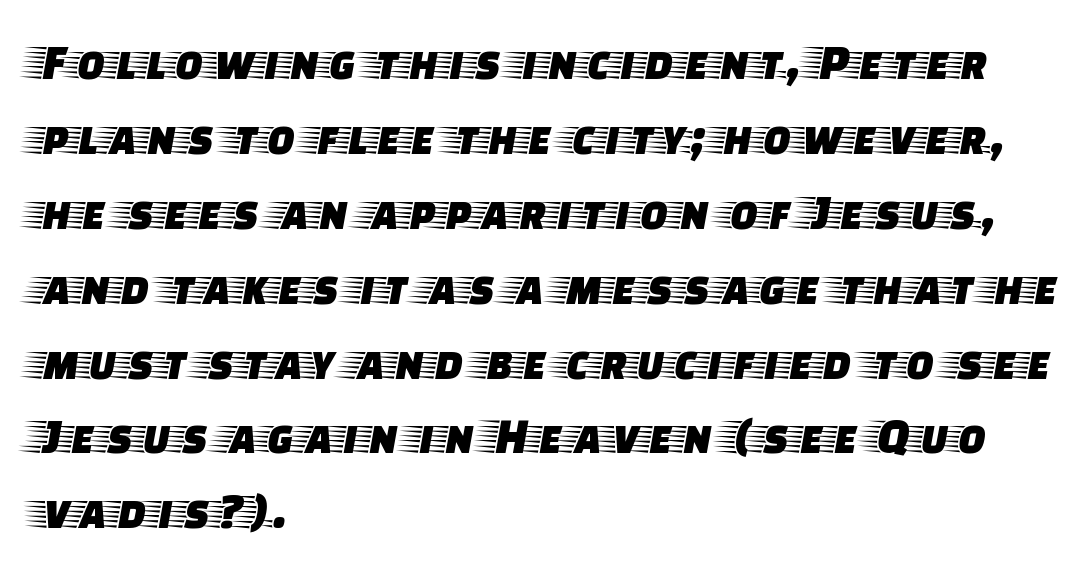
Each line starts at the same left margin while the right side varies. Each letter keeps its own natural width here, so spacing adapts to shape. The glyphs are unaccompanied by any horizontal stroke below them. Honestly, the letter spacing is just normal — you wouldn't notice it. Rows of type keep a routine distance in the vertical direction.
